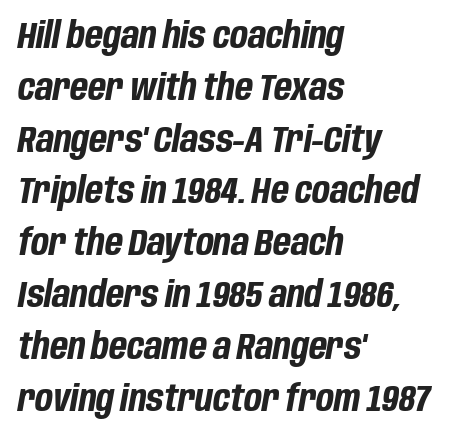
If you measured baseline to baseline, you'd find a middling distance. The rag falls on the right side of this text block. It's the slanting kind of type. Students, this is bold: see how much ink each stroke carries. Check under the words: just untouched page. Nobody touched the tracking dial on this one.
